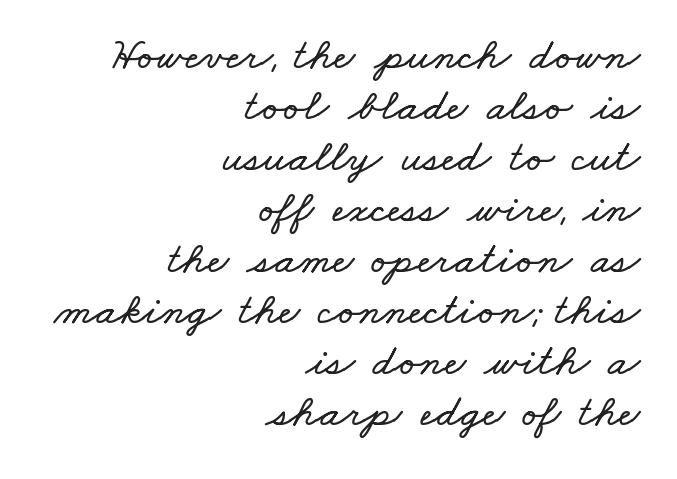
The image shows 46 px wide type; set right-aligned, tight line spacing (1.11x), normal letter spacing, not underlined; low stroke contrast and a small x-height.
